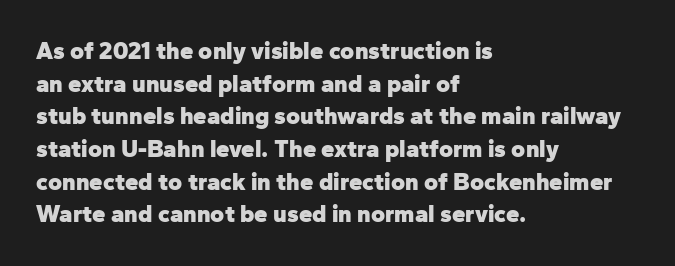
Q: Is the text bold? A: Yes.
Q: Is the text italic (slanted)? A: No, it is upright.
Q: Is the text underlined? A: No.
Q: How is the paragraph aligned? A: Left-aligned.
Q: Is the spacing between letters normal or unusually wide? A: Normal.
Q: Is the spacing between lines tight, normal or loose? A: Normal.
